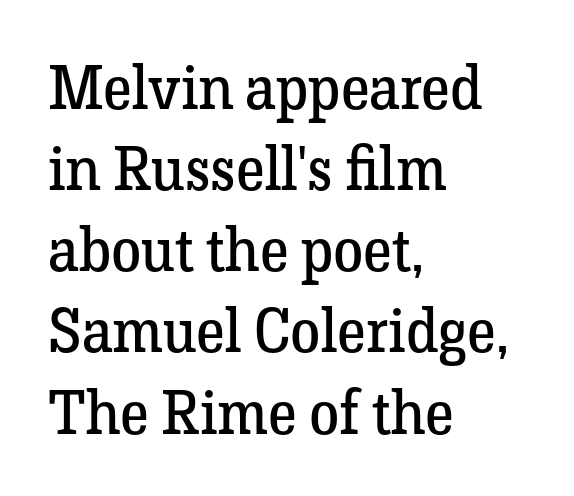
{"serif": "yes", "italic": "no", "bold": "no", "weight": "regular", "width": "normal", "stroke_contrast": "low", "x_height": "medium", "monospaced": "no", "underline": "no", "align": "left", "line_spacing": "normal", "line_spacing_ratio": 1.33, "letter_spacing": "normal", "letter_spacing_em": 0.0, "glyph_px": 61}
